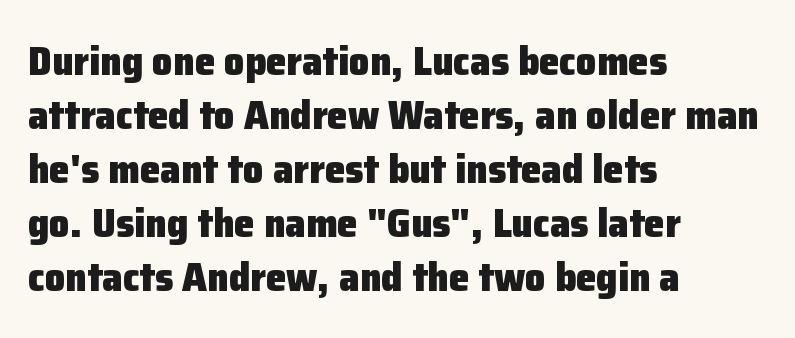
Note: no serifs on the glyphs. The space beneath each line is pristine and unruled. The sample has been set heavy, in full bold. Does extra space separate the letters? No, they use regular spacing.
